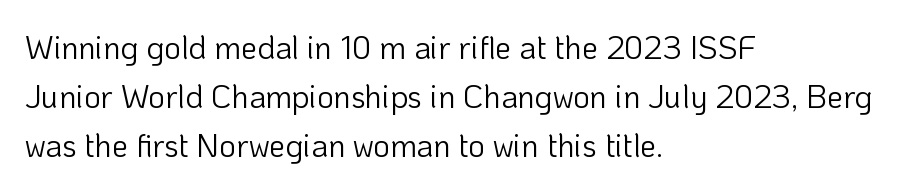
The image shows 32 px light sans-serif type, upright; set left-aligned, normal line spacing (1.53x), normal letter spacing, not underlined; low stroke contrast and a medium x-height.
